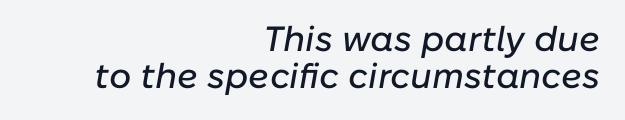
{"italic": "yes", "lean": "right", "slant_degrees": 10, "width": "normal", "stroke_contrast": "low", "x_height": "medium", "monospaced": "no", "underline": "no", "align": "right", "line_spacing": "tight", "line_spacing_ratio": 1.05, "letter_spacing": "normal", "letter_spacing_em": 0.0, "glyph_px": 35}
